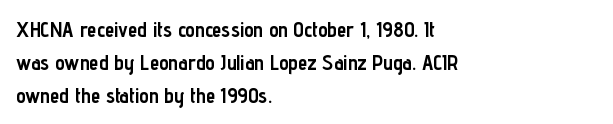
{"italic": "no", "bold": "yes", "underline": "no", "align": "left", "line_spacing": "normal", "line_spacing_ratio": 1.56, "letter_spacing": "normal", "letter_spacing_em": 0.0, "glyph_px": 21}
